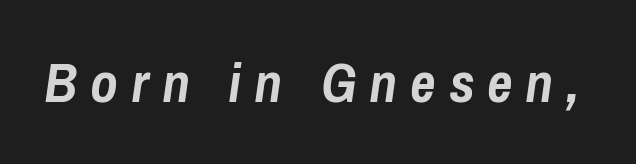
Q: Is the text bold? A: Yes.
Q: Is the text italic (slanted)? A: Yes, it leans right by about 8 degrees.
Q: Is the text underlined? A: No.
Q: Is the spacing between letters normal or unusually wide? A: Unusually wide.
Q: Width (condensed, normal, or wide)? A: Condensed.
Q: Stroke contrast? A: Low.
Q: x-height? A: Medium.
Q: Monospaced? A: No.
